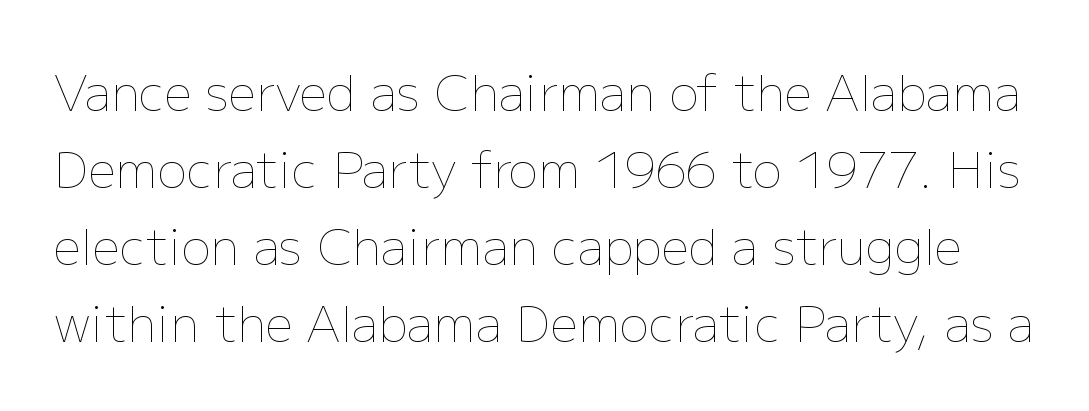
{"italic": "no", "bold": "no", "weight": "thin", "width": "normal", "stroke_contrast": "low", "x_height": "medium", "monospaced": "no", "underline": "no", "line_spacing": "normal", "line_spacing_ratio": 1.57, "letter_spacing": "normal", "letter_spacing_em": 0.0, "glyph_px": 49}
